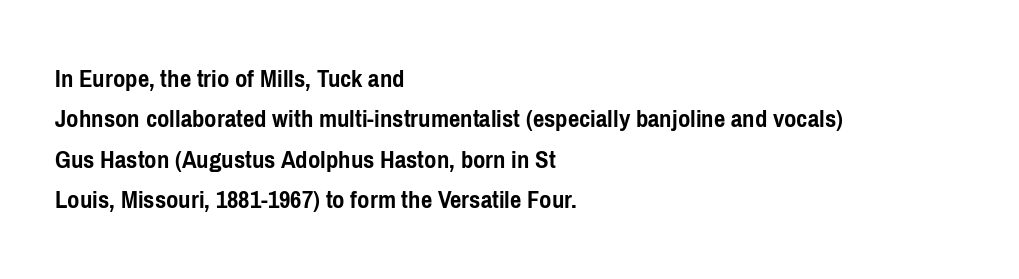
Q: Is the text bold? A: Yes.
Q: Is the text italic (slanted)? A: No, it is upright.
Q: Is the text underlined? A: No.
Q: How is the paragraph aligned? A: Left-aligned.
Q: Is the spacing between letters normal or unusually wide? A: Normal.
Q: Is the spacing between lines tight, normal or loose? A: Normal.
